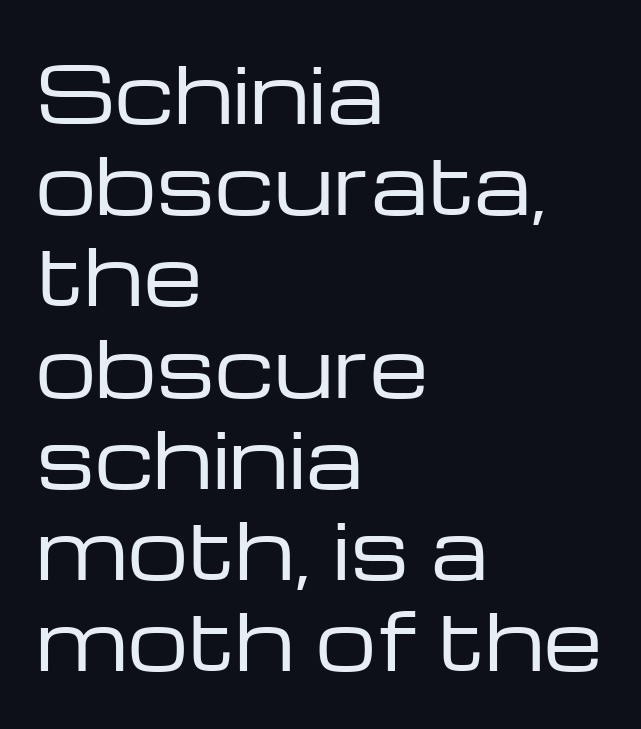
Q: Is the text bold? A: No.
Q: Is the text italic (slanted)? A: No, it is upright.
Q: Is the typeface a serif or a sans-serif typeface? A: Sans-serif.
Q: Is the text underlined? A: No.
Q: How is the paragraph aligned? A: Left-aligned.
Q: Is the spacing between letters normal or unusually wide? A: Normal.
Q: Width (condensed, normal, or wide)? A: Wide.
Q: Stroke contrast? A: Low.
Q: x-height? A: Medium.
Q: Monospaced? A: No.
